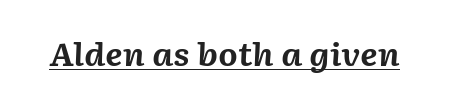
{"italic": "yes", "lean": "right", "slant_degrees": 2, "bold": "yes", "weight": "bold", "width": "normal", "stroke_contrast": "medium", "x_height": "medium", "monospaced": "no", "underline": "yes", "letter_spacing": "normal", "letter_spacing_em": 0.0, "glyph_px": 31}
